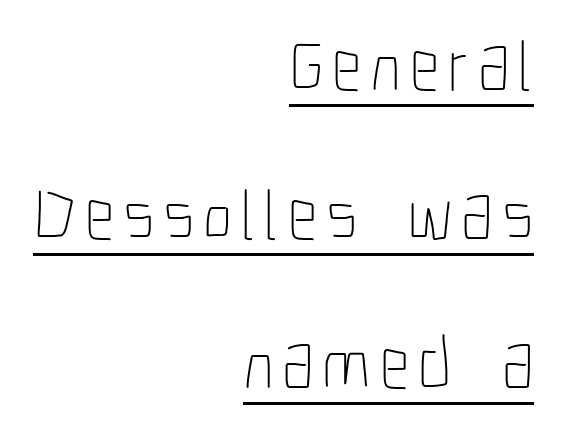
{"italic": "no", "bold": "no", "weight": "thin", "width": "condensed", "stroke_contrast": "low", "x_height": "medium", "monospaced": "no", "underline": "yes", "align": "right", "line_spacing": "loose", "line_spacing_ratio": 2.04, "glyph_px": 73}
